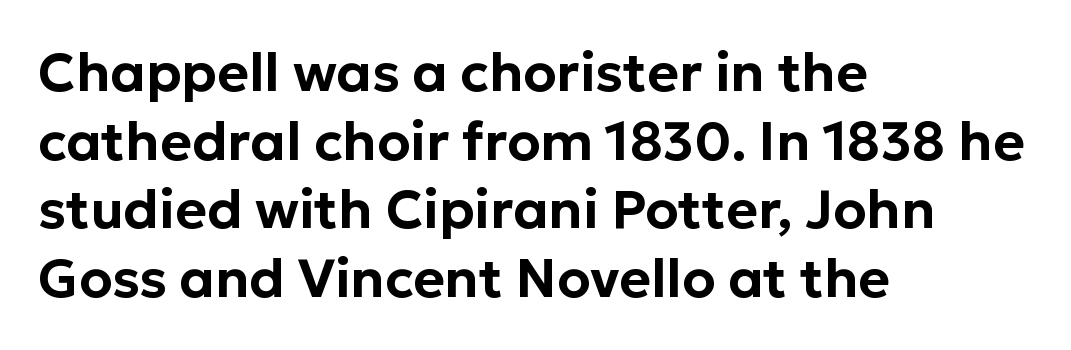
The letters carry no serifs — their stems end cleanly without finishing strokes. This sample uses plain, unmodified letter spacing. A roman cut, with each character standing at attention. Compared with a centered layout, this one pins lines to the left instead. Think of a printed novel: that variable character pitch is what you see here. The specimen omits any rule beneath the text block's lines.
